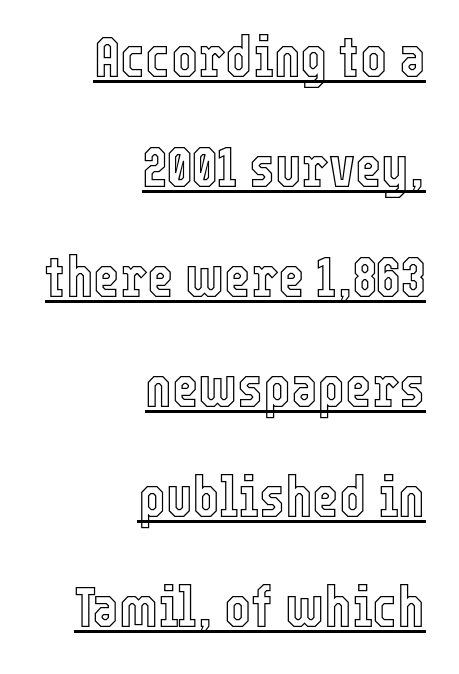
{"italic": "no", "width": "condensed", "x_height": "medium", "monospaced": "no", "underline": "yes", "align": "right", "line_spacing": "loose", "line_spacing_ratio": 1.93, "letter_spacing": "normal", "letter_spacing_em": 0.0, "glyph_px": 57}
